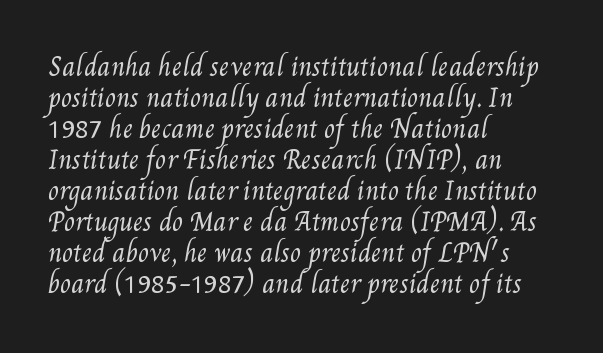
Q: Is the text bold? A: No.
Q: Is the text underlined? A: No.
Q: How is the paragraph aligned? A: Left-aligned.
Q: Is the spacing between letters normal or unusually wide? A: Normal.
